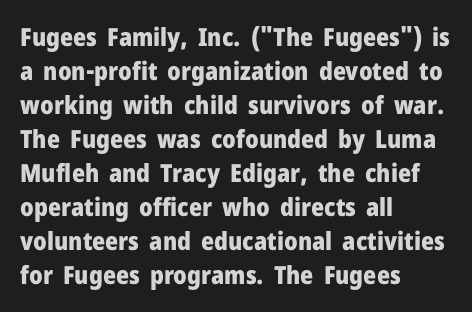
{"italic": "no", "bold": "yes", "underline": "no", "align": "left", "line_spacing": "normal", "line_spacing_ratio": 1.36, "letter_spacing": "normal", "letter_spacing_em": 0.0, "glyph_px": 25}
